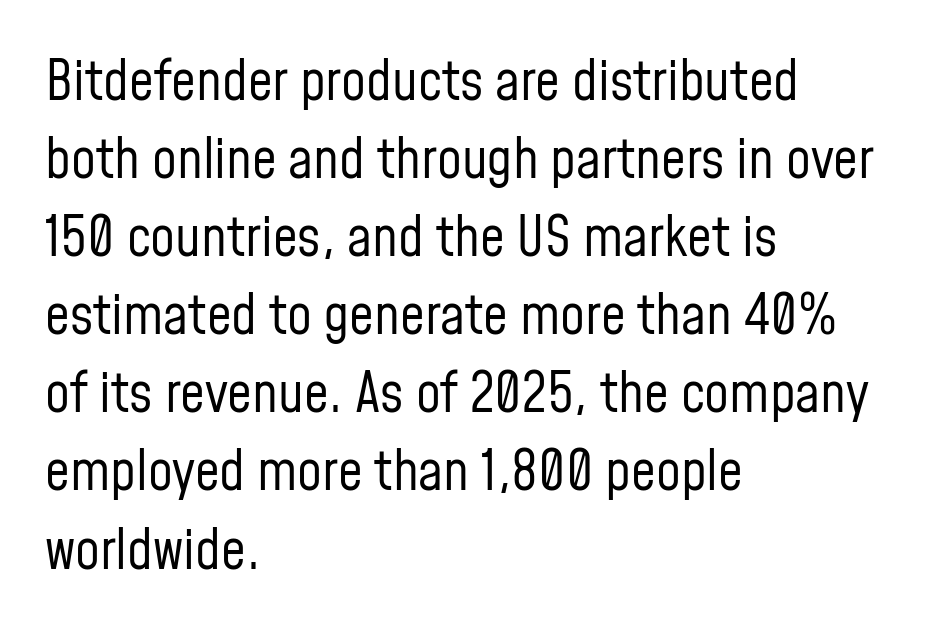
These lines are rendered in a variable-pitch font. The typography opts for an upright posture over an oblique one. Is the block centered? No — it sits flush against the left margin. Note: no serifs on the glyphs.
